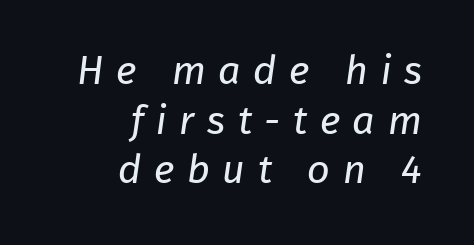
Q: Is the text bold? A: No.
Q: Is the typeface a serif or a sans-serif typeface? A: Sans-serif.
Q: Is the text underlined? A: No.
Q: How is the paragraph aligned? A: Right-aligned.
Q: Is the spacing between letters normal or unusually wide? A: Unusually wide.
Q: Width (condensed, normal, or wide)? A: Normal.
Q: Stroke contrast? A: Low.
Q: x-height? A: Medium.
Q: Monospaced? A: No.
